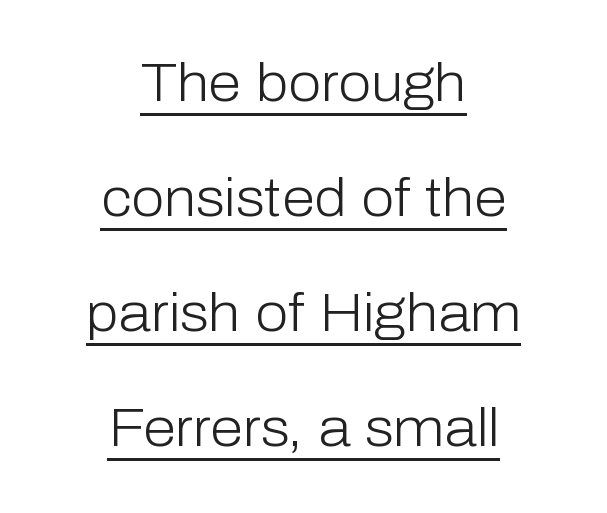
Q: Is the text bold? A: No.
Q: Is the text italic (slanted)? A: No, it is upright.
Q: Is the typeface a serif or a sans-serif typeface? A: Sans-serif.
Q: Is the text underlined? A: Yes.
Q: How is the paragraph aligned? A: Centered.
Q: Is the spacing between letters normal or unusually wide? A: Normal.
Q: Is the spacing between lines tight, normal or loose? A: Loose.
Q: Width (condensed, normal, or wide)? A: Normal.
Q: Stroke contrast? A: Low.
Q: x-height? A: Medium.
Q: Monospaced? A: No.
